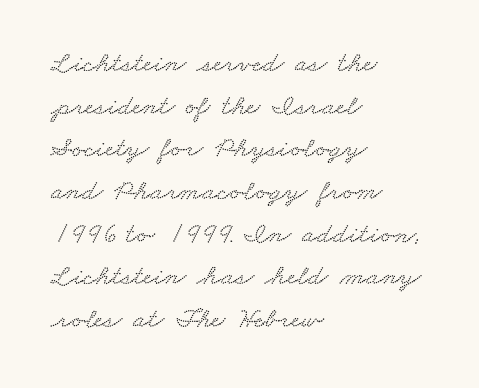
Reading down the column, the eye jumps a familiar distance to each next line. Only glyphs here, with clear space below each row. Inter-character spacing is left at the font's built-in metrics. The paragraph shown leans on its left margin. The rendering uses natural spacing where letterforms have individual widths.
